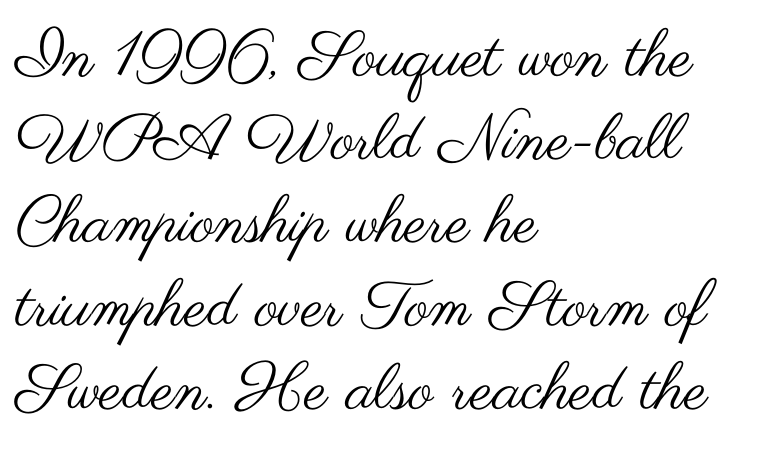
The image shows 64 px regular-weight, wide sans-serif type; set left-aligned, normal line spacing (1.3x), normal letter spacing, not underlined; medium stroke contrast and a small x-height.
